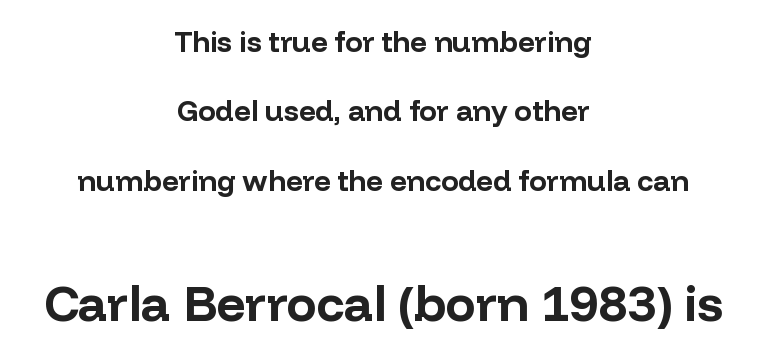
Q: Is the text bold? A: Yes.
Q: Is the text italic (slanted)? A: No, it is upright.
Q: Is the typeface a serif or a sans-serif typeface? A: Sans-serif.
Q: Is the text underlined? A: No.
Q: How is the paragraph aligned? A: Centered.
Q: Is the spacing between letters normal or unusually wide? A: Normal.
Q: Is the spacing between lines tight, normal or loose? A: Loose.
Q: Which block of text is set in a larger size, the first (top) or the second (bottom)? A: The second (bottom) one.
Q: Width (condensed, normal, or wide)? A: Normal.
Q: Stroke contrast? A: Low.
Q: x-height? A: Medium.
Q: Monospaced? A: No.
